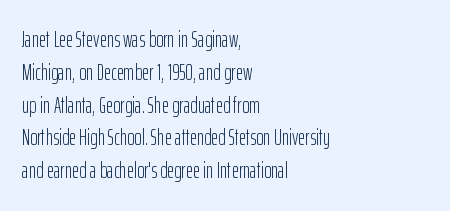
The image shows 22 px text type, upright; set left-aligned, normal line spacing (1.49x), normal letter spacing, not underlined.
